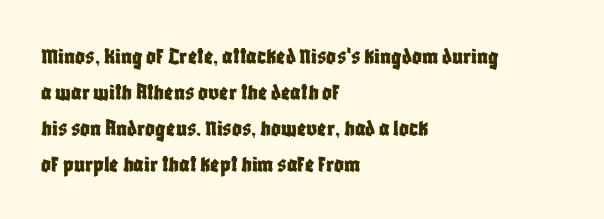
{"italic": "no", "underline": "no", "align": "left", "line_spacing": "normal", "line_spacing_ratio": 1.5, "letter_spacing": "normal", "letter_spacing_em": 0.0, "glyph_px": 24}
